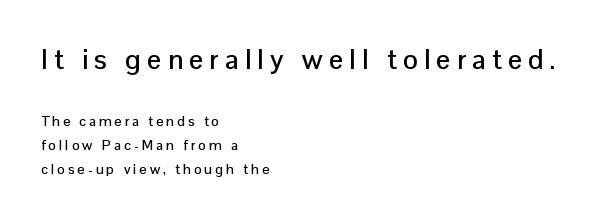
{"serif": "no", "italic": "no", "width": "normal", "stroke_contrast": "low", "x_height": "medium", "monospaced": "no", "underline": "no", "align": "left", "line_spacing_ratio": 1.72, "letter_spacing": "wide", "letter_spacing_em": 0.22, "larger_block": "first", "size_ratio": 2.0, "glyph_px": 28}
